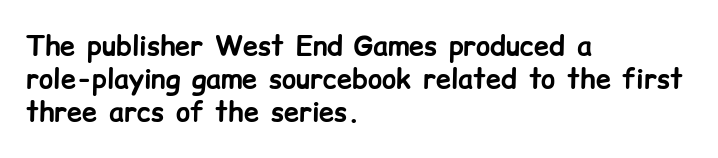
There is no visible air inserted between adjacent glyphs. In terms of weight, the rendering is a true, heavy bold. Visually the block forms a straight wall on the left and a jagged coastline on the right. Lines of text with bare space underneath. If you drew a line through each stem, it would be perfectly vertical.
